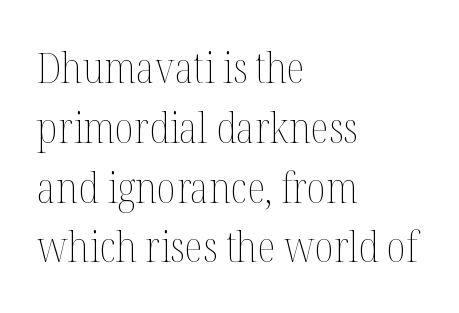
The image shows 43 px thin, condensed type, upright; set left-aligned, normal line spacing (1.39x), normal letter spacing, not underlined; medium stroke contrast and a medium x-height.
